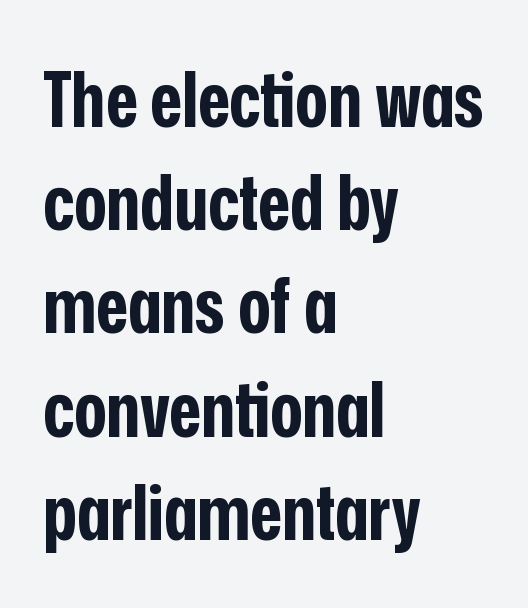
Q: Is the text bold? A: Yes.
Q: Is the text italic (slanted)? A: No, it is upright.
Q: Is the typeface a serif or a sans-serif typeface? A: Sans-serif.
Q: Is the text underlined? A: No.
Q: How is the paragraph aligned? A: Left-aligned.
Q: Is the spacing between letters normal or unusually wide? A: Normal.
Q: Is the spacing between lines tight, normal or loose? A: Normal.
Q: Width (condensed, normal, or wide)? A: Condensed.
Q: Stroke contrast? A: Low.
Q: x-height? A: Medium.
Q: Monospaced? A: No.
